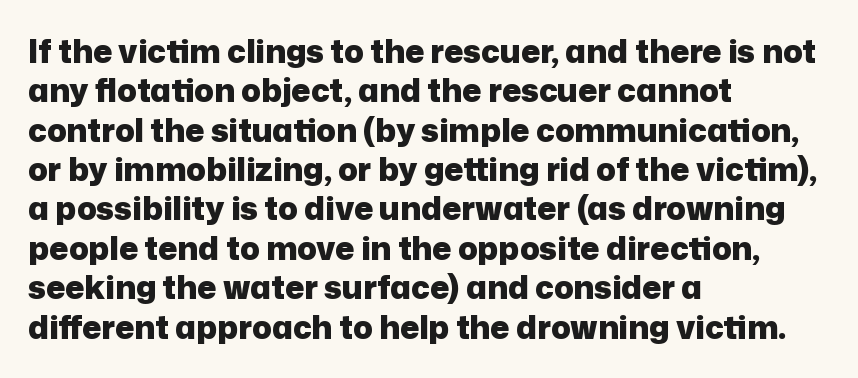
The compositor pushed each line to the left boundary. The letterforms sit shoulder to shoulder at normal distance. Each letter keeps its own natural width here, so spacing adapts to shape. Underlining? Definitely not there. No italicization has been applied; the sample stays upright. Heavy, bold letterforms.
